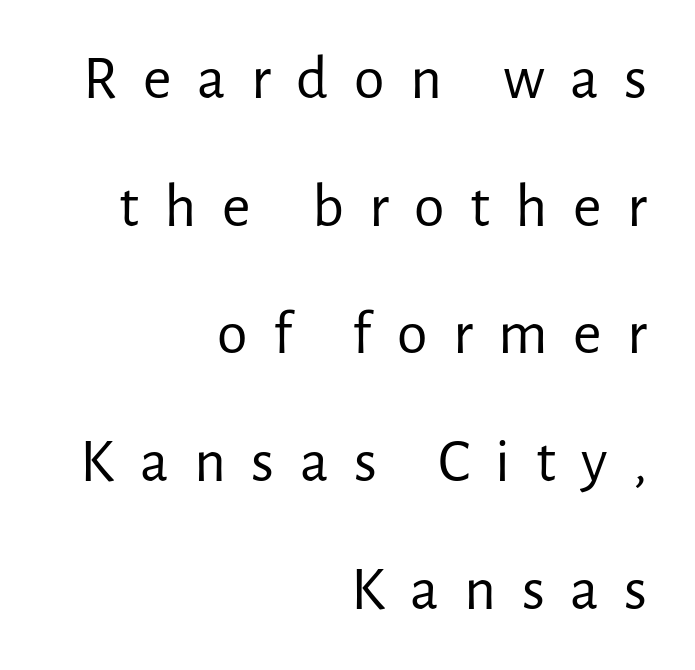
The image shows 62 px regular-weight sans-serif type, upright; set right-aligned, loose line spacing (2.06x), unusually wide letter spacing (+0.41 em), not underlined; low stroke contrast and a medium x-height.
